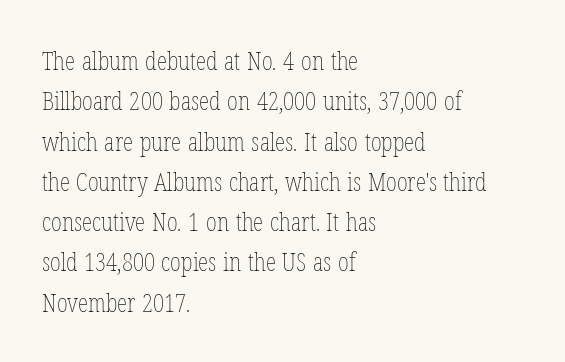
Check the space under the baseline: it is left empty. The type sits square on the baseline with zero lean. Line spacing here is normal. Casual observation: everything's shoved over to the left. Honestly, the letter spacing is just normal — you wouldn't notice it.
